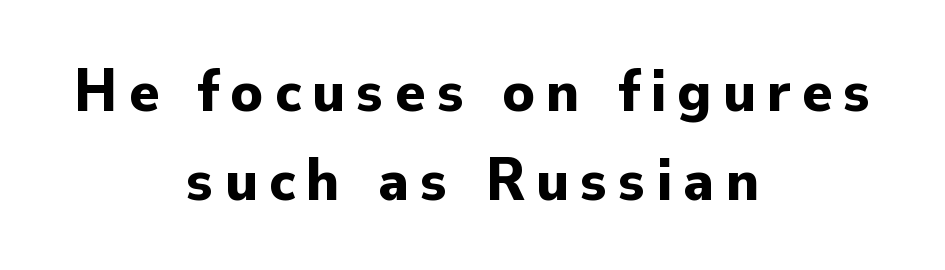
The image shows 62 px bold sans-serif type, upright; set centered, normal line spacing (1.43x), not underlined; low stroke contrast and a small x-height.
